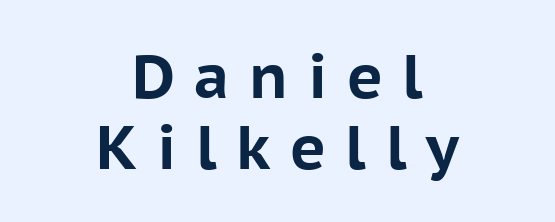
Type style note: lacks serifs. Tracking value appears strongly positive — letters spread wide. The lines in this sample share a center point and differ in where they start and stop. Heft: maximum for text — a bold. Character widths vary here, with narrow letters taking less room than wide ones. Every character sits straight up, as roman type does.
